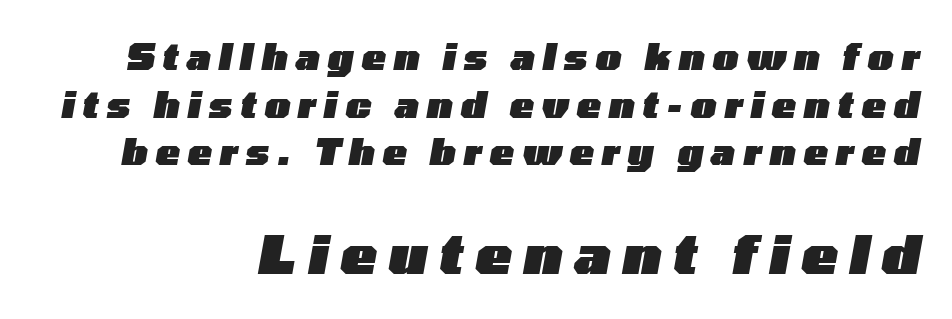
The image shows 54 px heavy, wide type, italic (leaning right); set right-aligned, normal line spacing (1.32x), unusually wide letter spacing (+0.22 em), not underlined; the second (bottom) block is 1.5x larger; low stroke contrast and a medium x-height.
